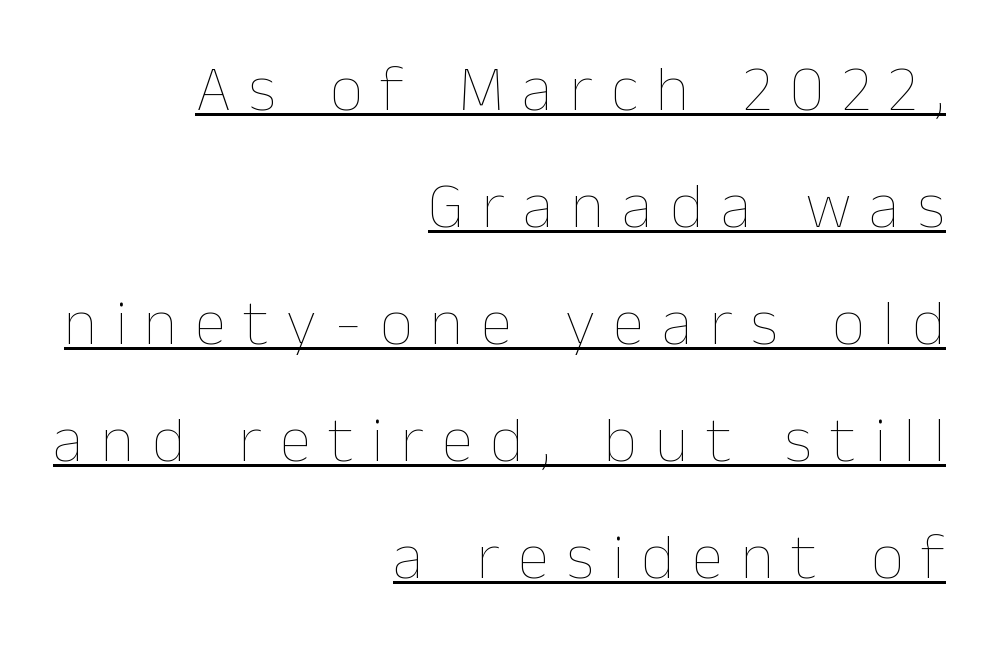
Rendered with straight, roman letterforms. Substantial extra tracking has been applied to these lines. The glyphs are accompanied by a horizontal stroke just below them. The weight tops out at a normal text grade.
